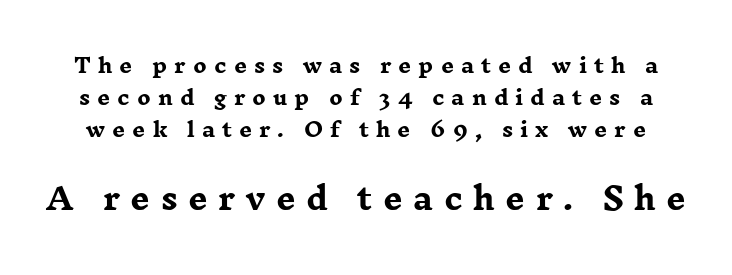
{"serif": "yes", "italic": "no", "bold": "yes", "weight": "heavy", "width": "wide", "stroke_contrast": "low", "x_height": "medium", "monospaced": "no", "underline": "no", "line_spacing": "normal", "line_spacing_ratio": 1.6, "letter_spacing": "wide", "letter_spacing_em": 0.35, "larger_block": "second", "size_ratio": 1.5, "glyph_px": 30}
